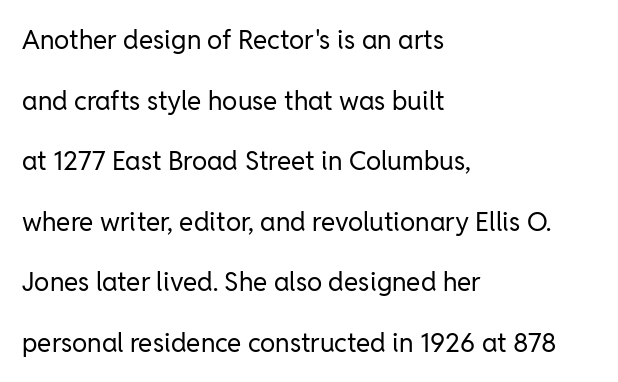
{"italic": "no", "bold": "no", "underline": "no", "align": "left", "line_spacing": "loose", "line_spacing_ratio": 2.33, "letter_spacing": "normal", "letter_spacing_em": 0.0, "glyph_px": 26}
